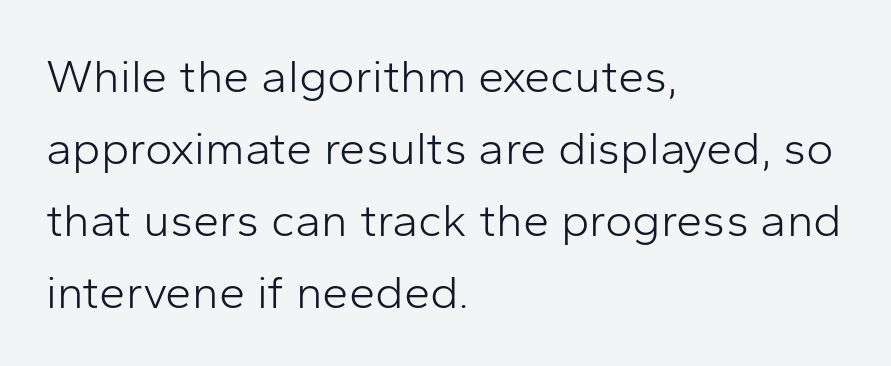
The image shows 47 px light sans-serif type, upright; set left-aligned, normal line spacing (1.53x), normal letter spacing, not underlined; low stroke contrast and a medium x-height.
